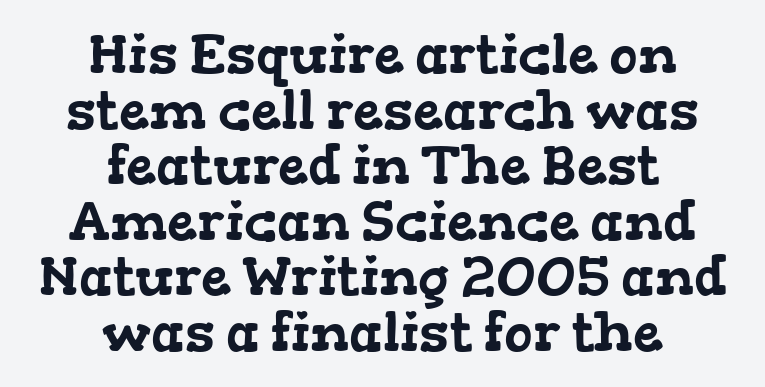
The image shows 54 px wide serif type; set centered, tight line spacing (1.03x), normal letter spacing, not underlined; low stroke contrast and a medium x-height.
